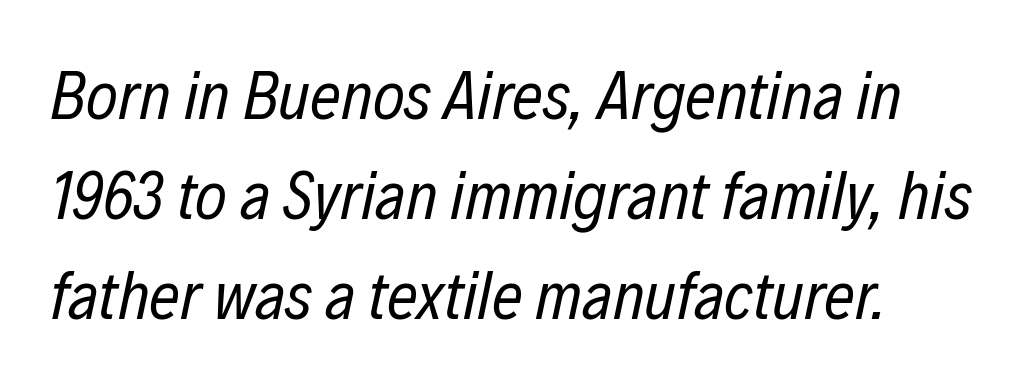
A normal amount of white space separates one row of letters from the next. This sample uses an oblique cut, with every glyph tilted off the vertical. A classic flush-left, rag-right setting is used for this passage. Standard letterfit; no display-style spreading of the glyphs. Proportional: the letters do not fall into vertical columns.
